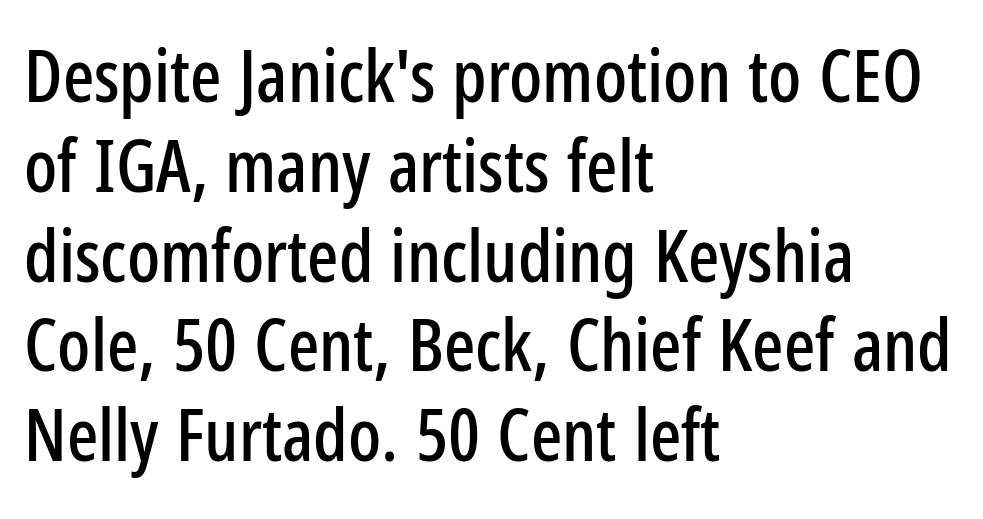
Q: Is the text italic (slanted)? A: No, it is upright.
Q: Is the typeface a serif or a sans-serif typeface? A: Sans-serif.
Q: Is the text underlined? A: No.
Q: How is the paragraph aligned? A: Left-aligned.
Q: Is the spacing between letters normal or unusually wide? A: Normal.
Q: Width (condensed, normal, or wide)? A: Condensed.
Q: Stroke contrast? A: Low.
Q: x-height? A: Medium.
Q: Monospaced? A: No.
